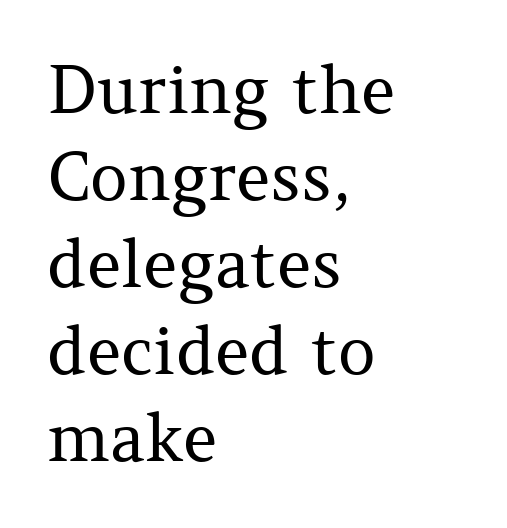
Q: Is the text bold? A: No.
Q: Is the text italic (slanted)? A: No, it is upright.
Q: Is the typeface a serif or a sans-serif typeface? A: Serif.
Q: Is the text underlined? A: No.
Q: How is the paragraph aligned? A: Left-aligned.
Q: Is the spacing between letters normal or unusually wide? A: Normal.
Q: Is the spacing between lines tight, normal or loose? A: Normal.
Q: Width (condensed, normal, or wide)? A: Normal.
Q: Stroke contrast? A: Medium.
Q: x-height? A: Medium.
Q: Monospaced? A: No.
